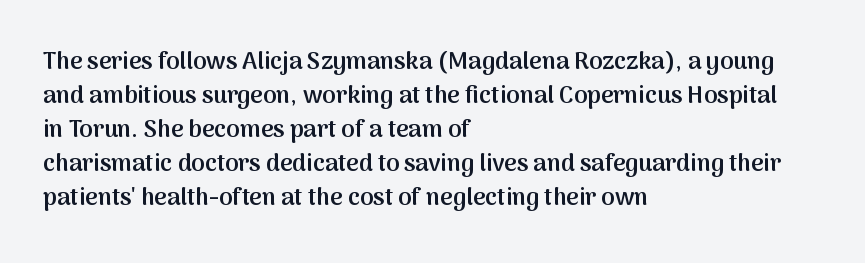
{"italic": "no", "bold": "semi", "underline": "no", "align": "left", "line_spacing": "normal", "line_spacing_ratio": 1.42, "letter_spacing": "normal", "letter_spacing_em": 0.0, "glyph_px": 24}
